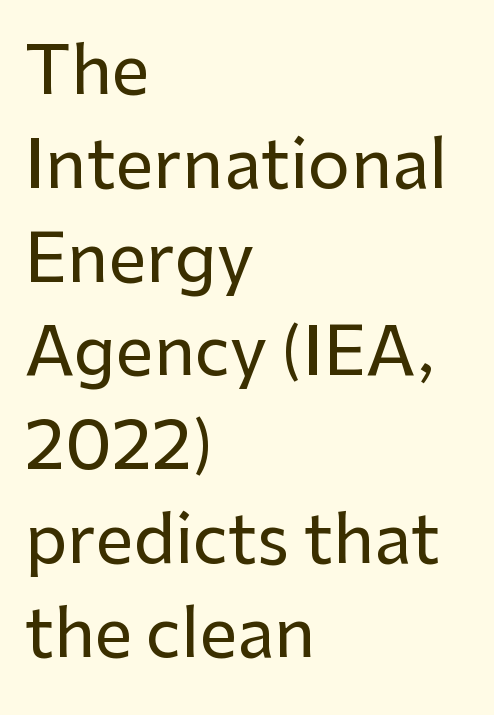
The image shows 67 px sans-serif type, upright; set left-aligned, normal line spacing (1.4x), normal letter spacing, not underlined; low stroke contrast and a medium x-height.
